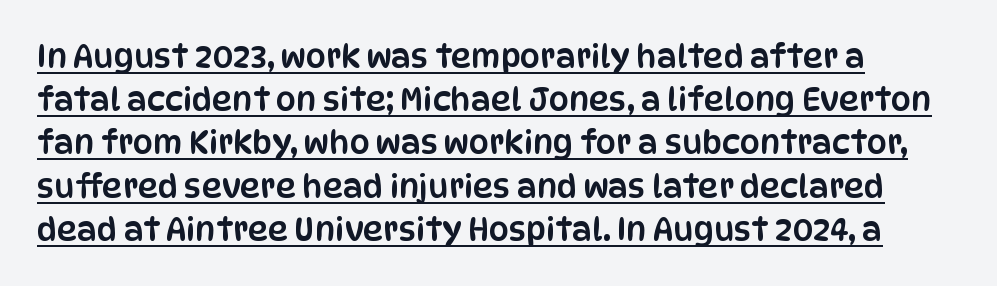
The image shows 32 px condensed sans-serif type, upright; set left-aligned, normal line spacing (1.35x), normal letter spacing, underlined; low stroke contrast and a large x-height.
